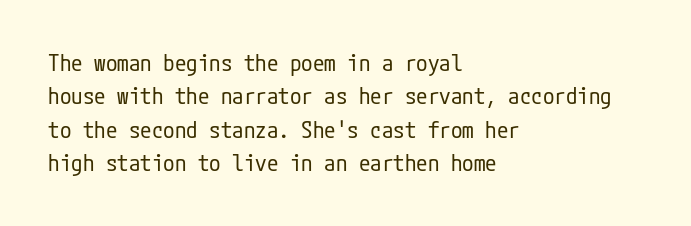
Q: Is the text bold? A: No.
Q: Is the text italic (slanted)? A: No, it is upright.
Q: Is the text underlined? A: No.
Q: How is the paragraph aligned? A: Left-aligned.
Q: Is the spacing between letters normal or unusually wide? A: Normal.
Q: Is the spacing between lines tight, normal or loose? A: Normal.
